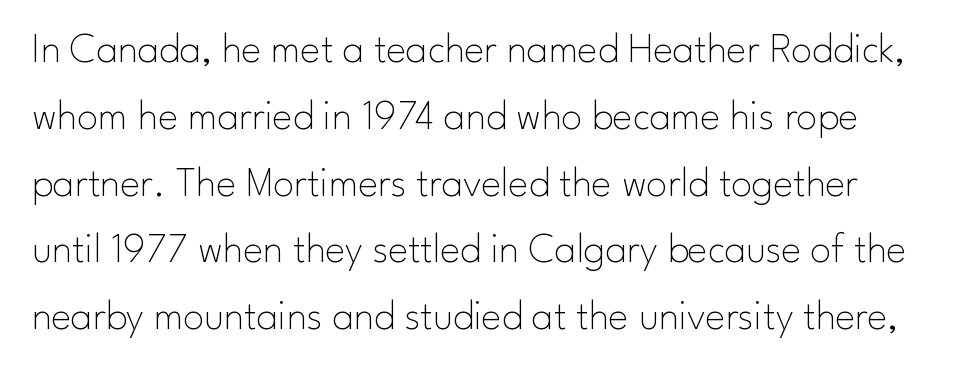
The image shows 42 px thin sans-serif type, upright; set normal line spacing (1.59x), normal letter spacing, not underlined; low stroke contrast and a small x-height.
